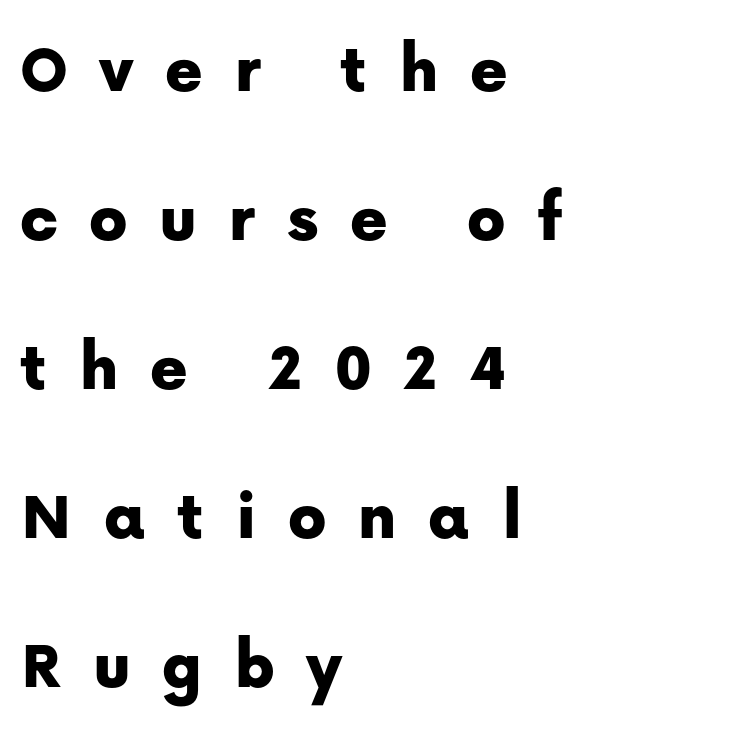
{"serif": "no", "italic": "no", "width": "normal", "stroke_contrast": "low", "x_height": "medium", "monospaced": "no", "underline": "no", "align": "left", "line_spacing": "loose", "line_spacing_ratio": 2.1, "letter_spacing": "wide", "letter_spacing_em": 0.44, "glyph_px": 71}
